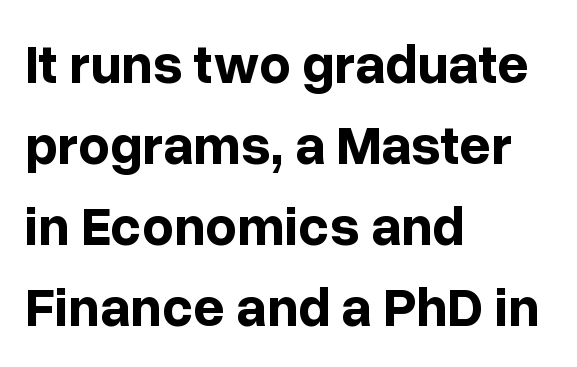
{"serif": "no", "italic": "no", "bold": "yes", "weight": "bold", "width": "normal", "stroke_contrast": "low", "x_height": "medium", "monospaced": "no", "underline": "no", "align": "left", "line_spacing": "normal", "line_spacing_ratio": 1.47, "letter_spacing": "normal", "letter_spacing_em": 0.0, "glyph_px": 55}
